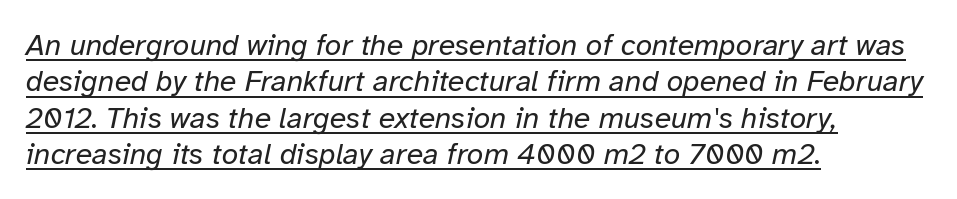
Descenders here cross a horizontal rule under the line. Rendered with sloped, italic letterforms. Look at the tracking — it's just the regular setting, nothing added. The passage is arranged the way most books set body copy — flush left.
